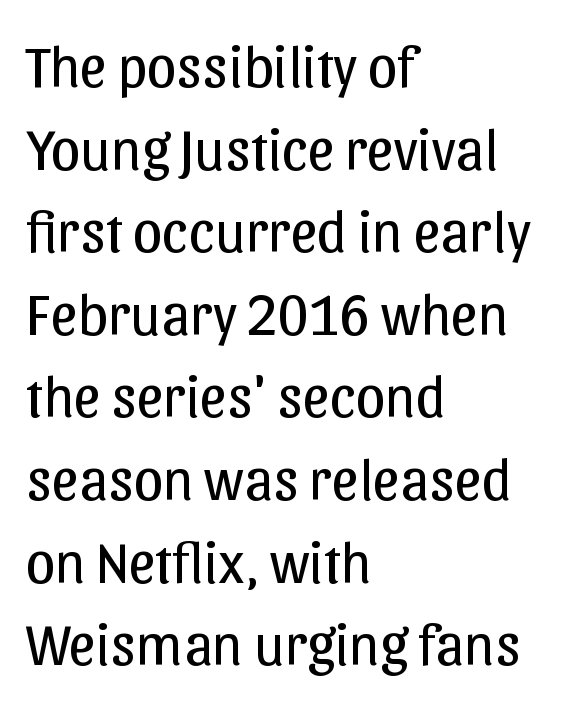
{"serif": "no", "italic": "no", "bold": "no", "weight": "regular", "width": "normal", "stroke_contrast": "low", "x_height": "medium", "monospaced": "no", "underline": "no", "align": "left", "line_spacing": "normal", "line_spacing_ratio": 1.4, "letter_spacing": "normal", "letter_spacing_em": 0.0, "glyph_px": 59}
